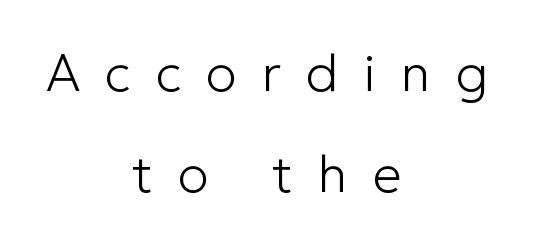
Descenders are the only things crossing below the line. In CSS terms this would be text-align: center. Characters remain perfectly vertical along every line. Think of a printed novel: that variable character pitch is what you see here. These glyphs show unthickened strokes, regular width or finer.
